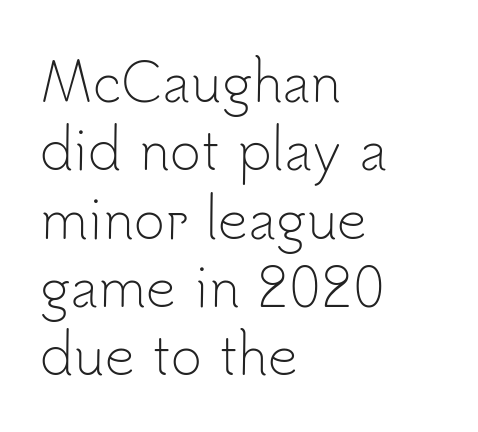
Upright lettering throughout. The letters advance in unequal steps, a hallmark of proportional type. The characters display no serif detailing; their extremities are plain. The text block is weighted toward the left margin, trailing off unevenly rightward. This rendering features lettering with no underline.
